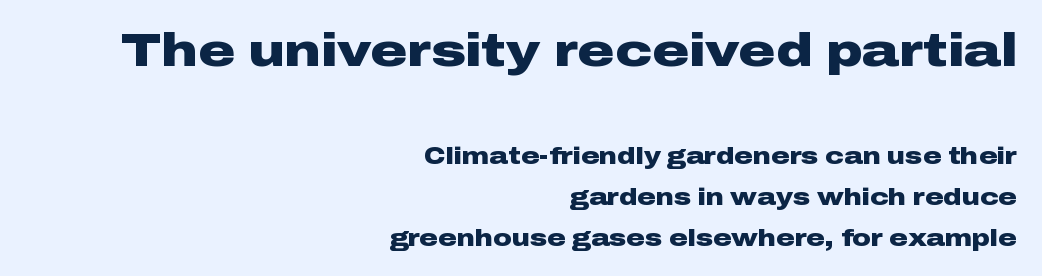
{"serif": "no", "italic": "no", "bold": "yes", "weight": "heavy", "width": "wide", "stroke_contrast": "low", "x_height": "medium", "monospaced": "no", "underline": "no", "align": "right", "line_spacing_ratio": 1.77, "letter_spacing": "normal", "letter_spacing_em": 0.0, "larger_block": "first", "size_ratio": 2.0, "glyph_px": 46}
